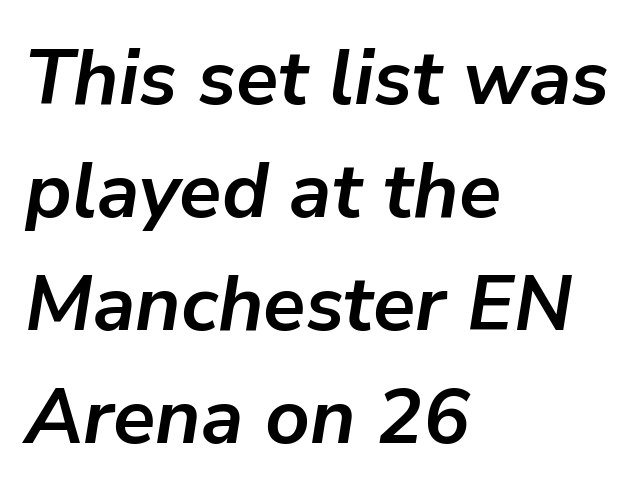
Q: Is the text bold? A: Yes.
Q: Is the text italic (slanted)? A: Yes, it leans right by about 9 degrees.
Q: Is the text underlined? A: No.
Q: How is the paragraph aligned? A: Left-aligned.
Q: Is the spacing between letters normal or unusually wide? A: Normal.
Q: Is the spacing between lines tight, normal or loose? A: Normal.
Q: Width (condensed, normal, or wide)? A: Normal.
Q: Stroke contrast? A: Low.
Q: x-height? A: Medium.
Q: Monospaced? A: No.
